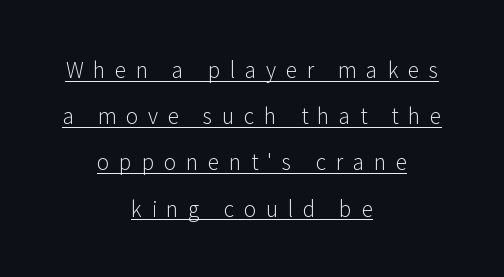
{"italic": "no", "bold": "no", "underline": "yes", "align": "center", "line_spacing": "loose", "line_spacing_ratio": 2.2, "letter_spacing": "wide", "letter_spacing_em": 0.46, "glyph_px": 21}
